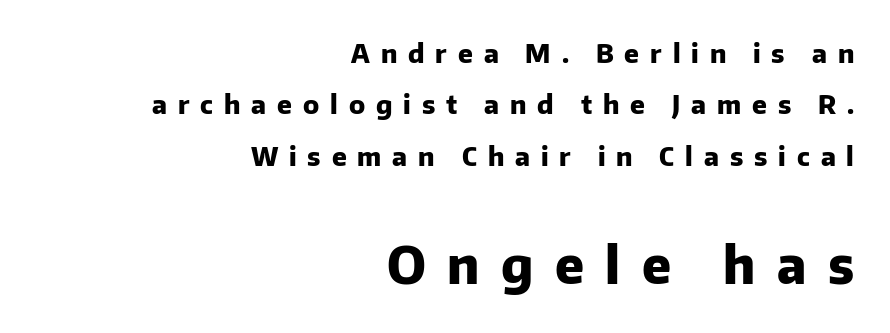
{"serif": "no", "italic": "no", "bold": "yes", "weight": "heavy", "width": "normal", "stroke_contrast": "low", "x_height": "medium", "monospaced": "no", "underline": "no", "align": "right", "line_spacing": "loose", "line_spacing_ratio": 1.98, "letter_spacing": "wide", "letter_spacing_em": 0.42, "larger_block": "second", "size_ratio": 1.96, "glyph_px": 51}
